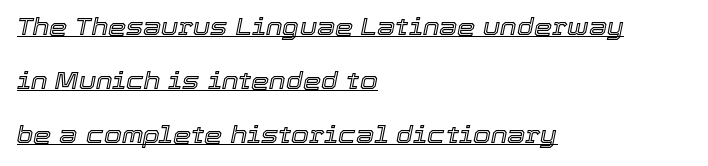
The image shows 23 px text type, italic (leaning right); set left-aligned, loose line spacing (2.35x), normal letter spacing, underlined.
